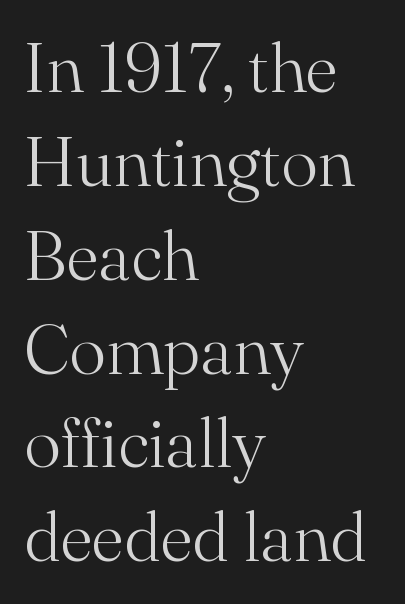
Q: Is the text bold? A: No.
Q: Is the text italic (slanted)? A: No, it is upright.
Q: Is the typeface a serif or a sans-serif typeface? A: Serif.
Q: Is the text underlined? A: No.
Q: How is the paragraph aligned? A: Left-aligned.
Q: Is the spacing between letters normal or unusually wide? A: Normal.
Q: Is the spacing between lines tight, normal or loose? A: Normal.
Q: Width (condensed, normal, or wide)? A: Normal.
Q: Stroke contrast? A: Medium.
Q: x-height? A: Small.
Q: Monospaced? A: No.
